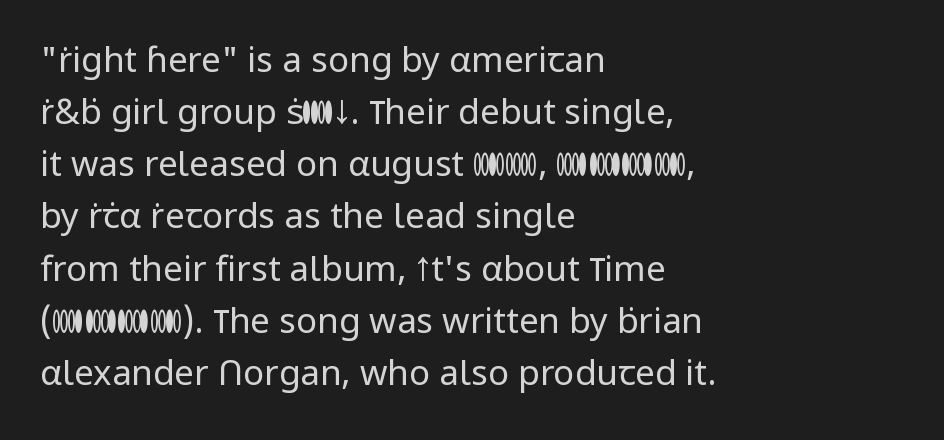
The image shows 35 px regular-weight sans-serif type, upright; set left-aligned, normal line spacing (1.49x), normal letter spacing, not underlined; low stroke contrast and a medium x-height.
